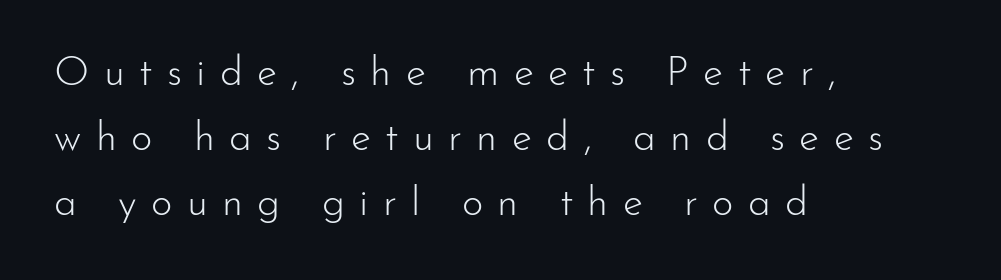
{"serif": "no", "italic": "no", "bold": "no", "weight": "light", "width": "normal", "stroke_contrast": "low", "x_height": "small", "monospaced": "no", "underline": "no", "align": "left", "line_spacing": "normal", "line_spacing_ratio": 1.58, "letter_spacing": "wide", "letter_spacing_em": 0.35, "glyph_px": 41}
